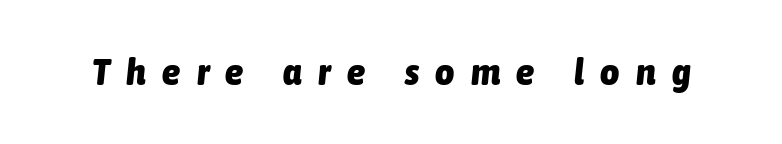
The image shows 37 px heavy, condensed type, italic (leaning right); set unusually wide letter spacing (+0.44 em), not underlined; low stroke contrast and a medium x-height.
